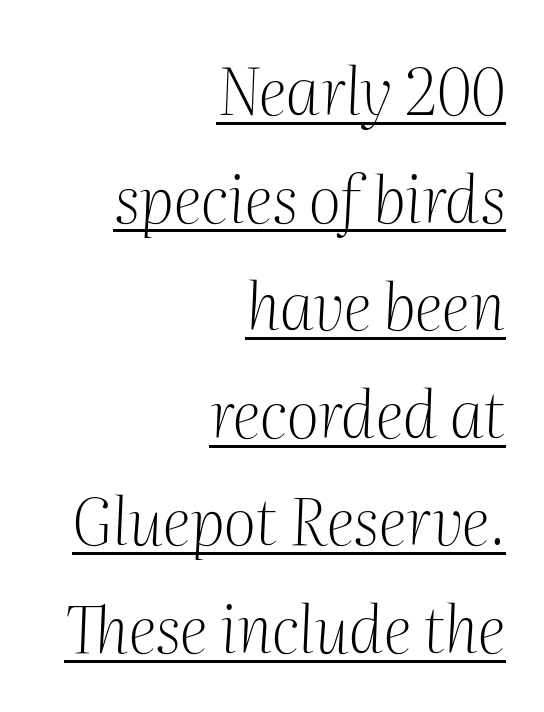
Q: Is the text bold? A: No.
Q: Is the text italic (slanted)? A: Yes, it leans right by about 2 degrees.
Q: Is the typeface a serif or a sans-serif typeface? A: Serif.
Q: Is the text underlined? A: Yes.
Q: How is the paragraph aligned? A: Right-aligned.
Q: Is the spacing between letters normal or unusually wide? A: Normal.
Q: Is the spacing between lines tight, normal or loose? A: Normal.
Q: Width (condensed, normal, or wide)? A: Normal.
Q: Stroke contrast? A: Medium.
Q: x-height? A: Medium.
Q: Monospaced? A: No.
